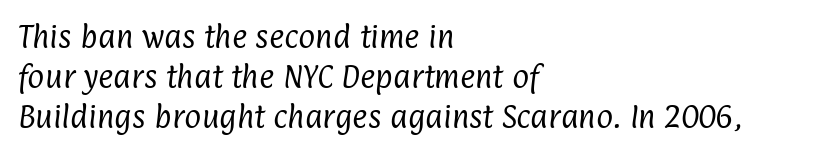
{"bold": "no", "underline": "no", "align": "left", "line_spacing": "normal", "line_spacing_ratio": 1.53, "letter_spacing": "normal", "letter_spacing_em": 0.0, "glyph_px": 26}
